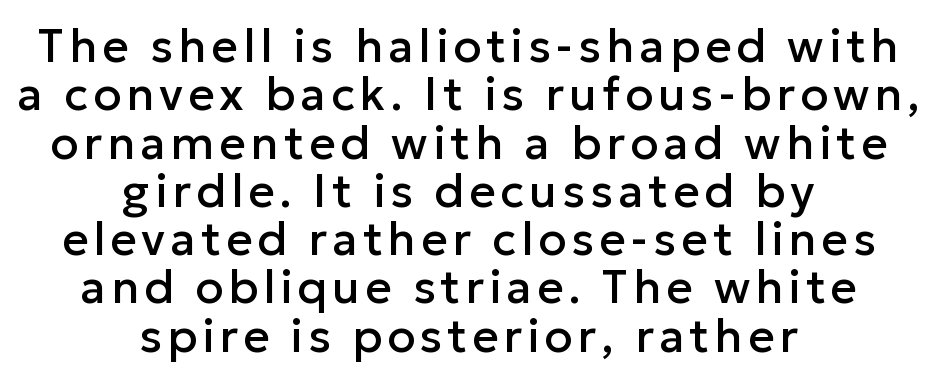
{"serif": "no", "italic": "no", "width": "normal", "stroke_contrast": "low", "x_height": "medium", "monospaced": "no", "underline": "no", "align": "center", "line_spacing": "tight", "line_spacing_ratio": 1.05, "glyph_px": 46}
